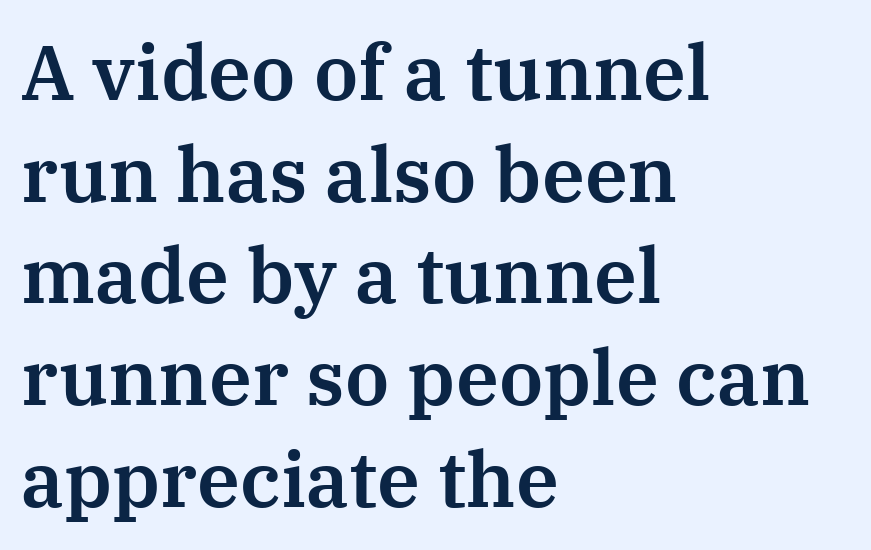
The image shows 77 px serif type, upright; set left-aligned, normal line spacing (1.32x), normal letter spacing, not underlined; medium stroke contrast and a medium x-height.
